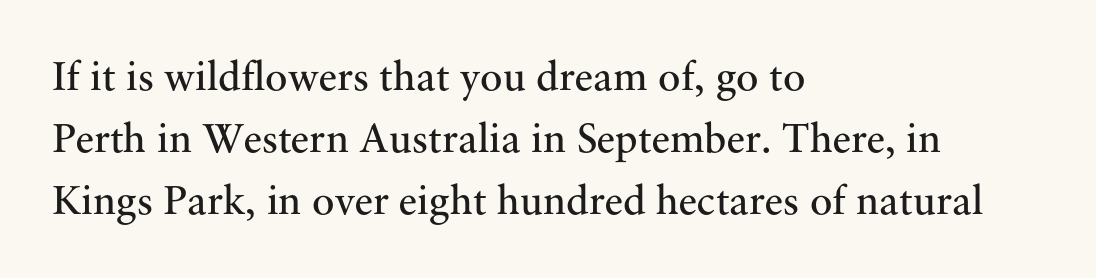
Character widths vary here, with narrow letters taking less room than wide ones. A typesetter would call this leading conventional body-copy spacing. It's the straight-up-and-down kind of type. Heft: none added — not bold. Letter spacing: default.
